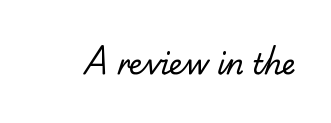
The image shows 28 px regular-weight serif type; set normal letter spacing, not underlined; low stroke contrast and a small x-height.
